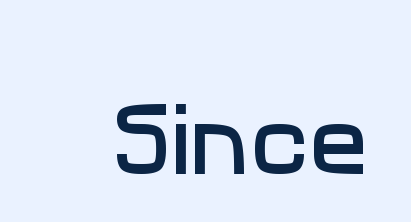
{"serif": "no", "width": "normal", "stroke_contrast": "low", "x_height": "medium", "monospaced": "no", "underline": "no", "letter_spacing": "normal", "letter_spacing_em": 0.0, "glyph_px": 79}
